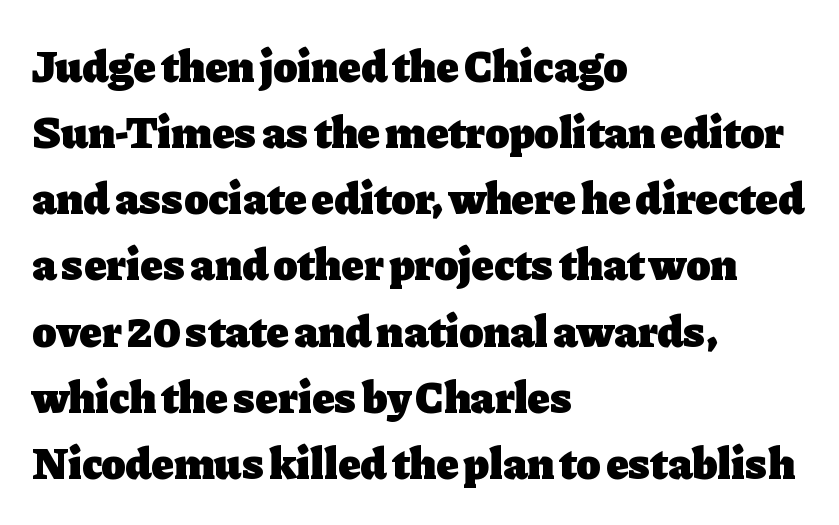
The image shows 45 px heavy serif type, upright; set left-aligned, normal line spacing (1.47x), normal letter spacing, not underlined; low stroke contrast and a medium x-height.
